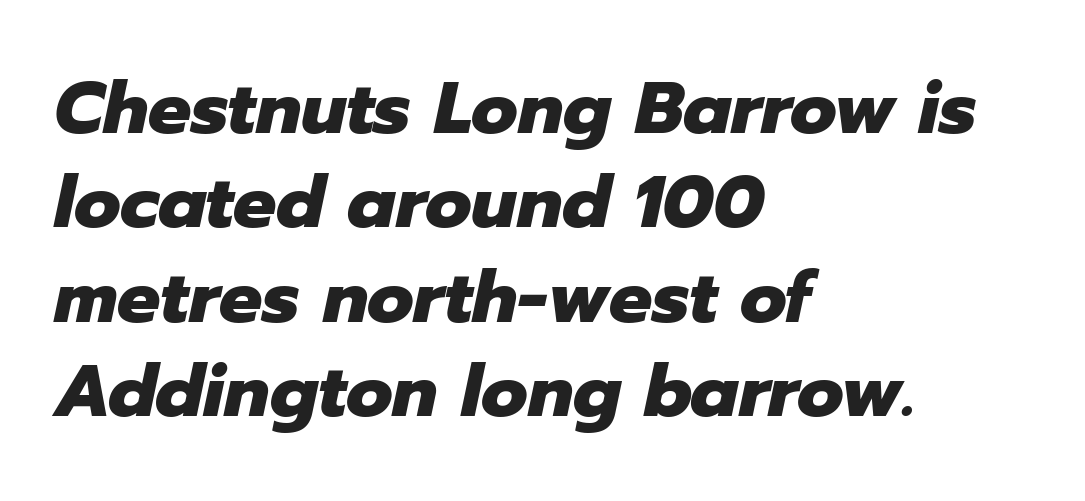
Short and long lines alike share a common starting point at left. Observe the lean: these are italic letterforms. Descenders hang freely into open space. Do the characters align in a grid? No, the font is proportional. There is no visible air inserted between adjacent glyphs. On the weight axis this lands at bold, roughly 700.
